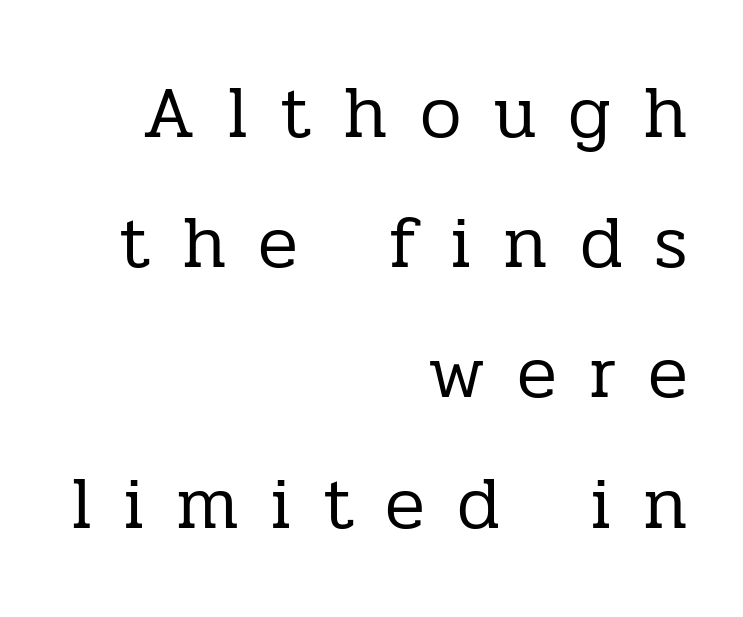
Decoration check: the copy has no underline. The passage shown is typeset with a serif family. Glyph-to-glyph distance is far greater than everyday printed text. The lettering stays uniformly vertical, giving the passage a roman look.
